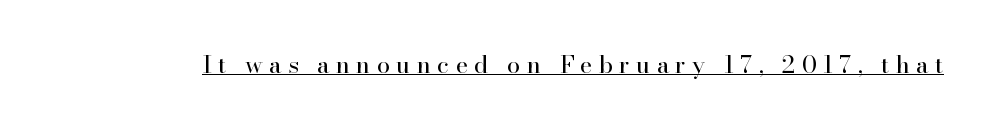
{"italic": "no", "bold": "no", "underline": "yes", "letter_spacing": "wide", "letter_spacing_em": 0.26, "glyph_px": 24}
